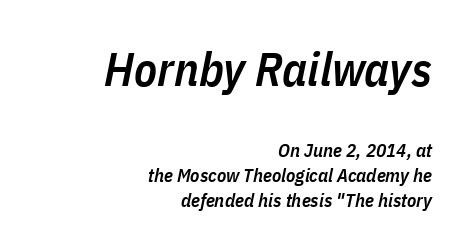
Q: Is the text bold? A: Semi-bold.
Q: Is the text italic (slanted)? A: Yes, it leans right by about 11 degrees.
Q: Is the text underlined? A: No.
Q: How is the paragraph aligned? A: Right-aligned.
Q: Is the spacing between letters normal or unusually wide? A: Normal.
Q: Is the spacing between lines tight, normal or loose? A: Normal.
Q: Which block of text is set in a larger size, the first (top) or the second (bottom)? A: The first (top) one.
Q: Width (condensed, normal, or wide)? A: Condensed.
Q: Stroke contrast? A: Low.
Q: x-height? A: Medium.
Q: Monospaced? A: No.
